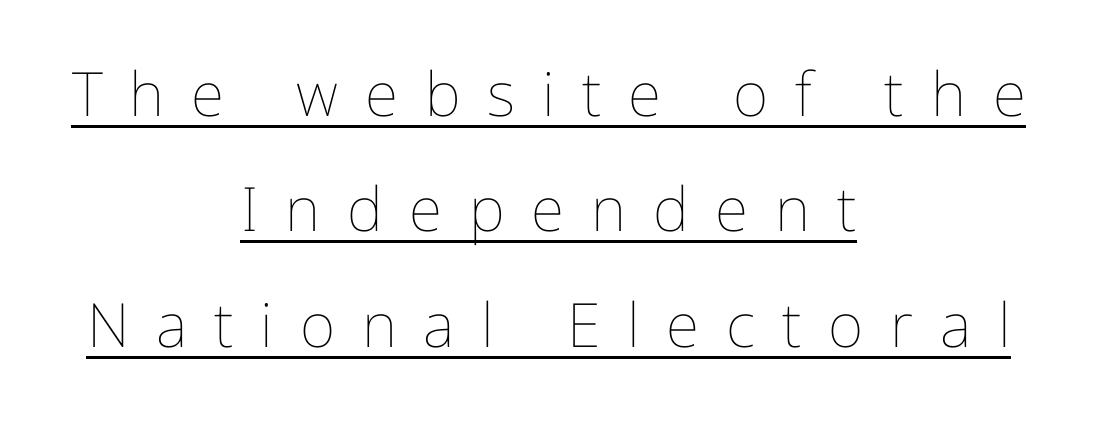
{"italic": "no", "bold": "no", "weight": "thin", "width": "condensed", "stroke_contrast": "low", "x_height": "medium", "monospaced": "no", "underline": "yes", "align": "center", "line_spacing_ratio": 1.89, "letter_spacing": "wide", "letter_spacing_em": 0.44, "glyph_px": 61}
